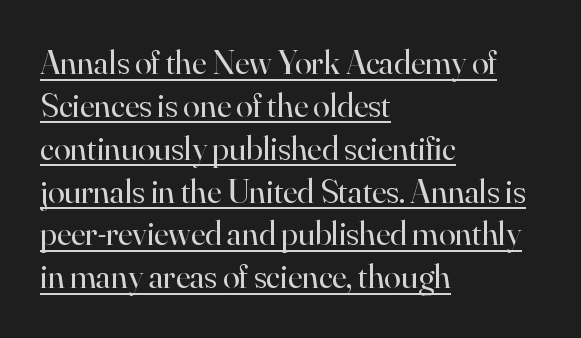
{"serif": "yes", "italic": "no", "bold": "no", "weight": "regular", "width": "normal", "stroke_contrast": "high", "x_height": "small", "monospaced": "no", "underline": "yes", "align": "left", "line_spacing": "normal", "line_spacing_ratio": 1.26, "letter_spacing": "normal", "letter_spacing_em": 0.0, "glyph_px": 34}
